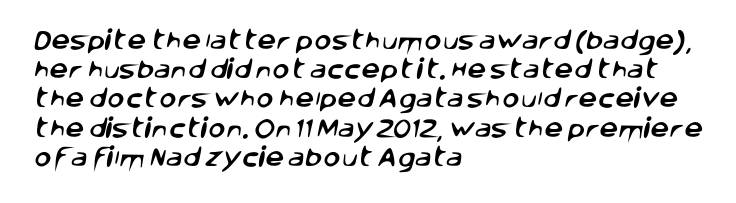
Q: Is the text underlined? A: No.
Q: How is the paragraph aligned? A: Left-aligned.
Q: Is the spacing between letters normal or unusually wide? A: Normal.
Q: Is the spacing between lines tight, normal or loose? A: Normal.
